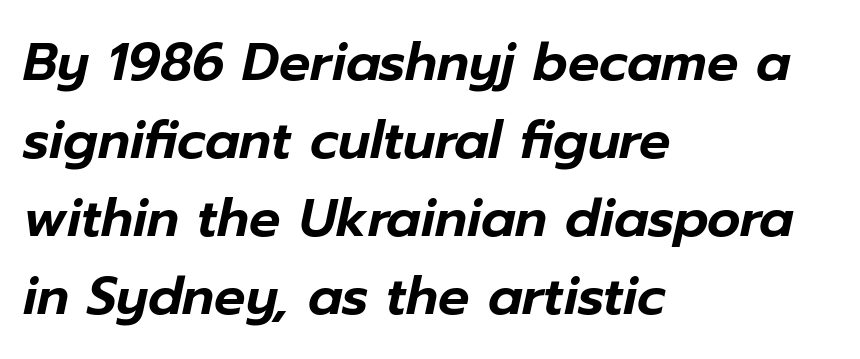
{"italic": "yes", "lean": "right", "slant_degrees": 12, "width": "normal", "stroke_contrast": "low", "x_height": "medium", "monospaced": "no", "underline": "no", "align": "left", "line_spacing": "normal", "line_spacing_ratio": 1.5, "letter_spacing": "normal", "letter_spacing_em": 0.0, "glyph_px": 52}
